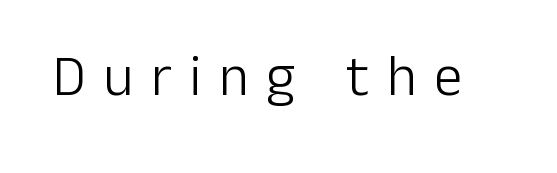
Q: Is the text bold? A: No.
Q: Is the text italic (slanted)? A: No, it is upright.
Q: Is the typeface a serif or a sans-serif typeface? A: Sans-serif.
Q: Is the text underlined? A: No.
Q: Is the spacing between letters normal or unusually wide? A: Unusually wide.
Q: Width (condensed, normal, or wide)? A: Normal.
Q: Stroke contrast? A: Low.
Q: x-height? A: Medium.
Q: Monospaced? A: No.
